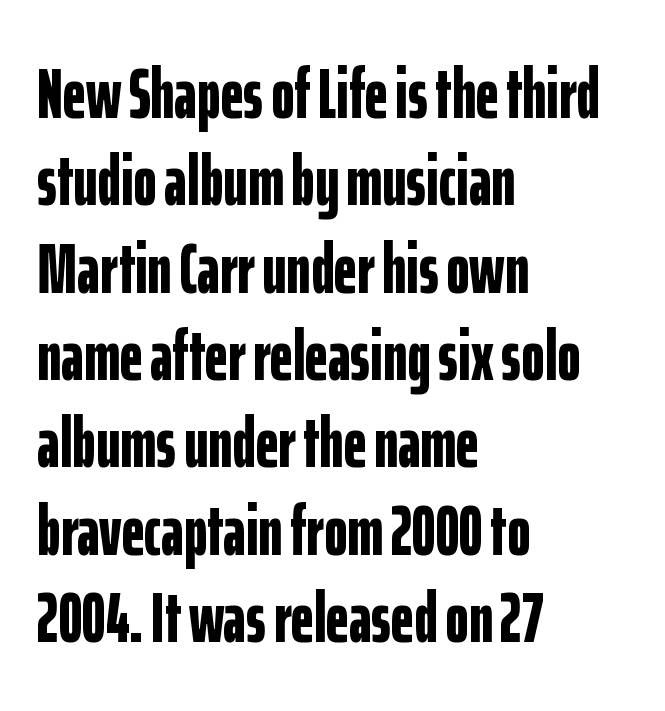
The image shows 71 px bold, condensed sans-serif type, upright; set left-aligned, line spacing 1.23x, normal letter spacing, not underlined; low stroke contrast and a medium x-height.
